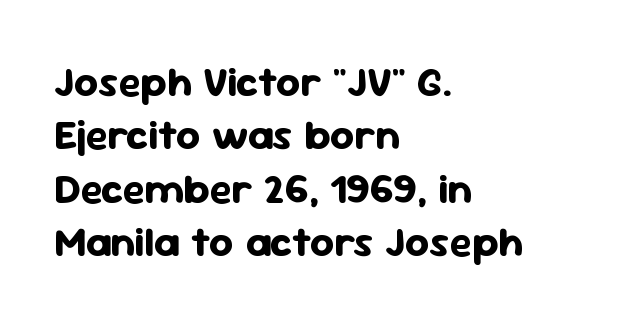
{"serif": "no", "italic": "no", "bold": "yes", "weight": "bold", "width": "normal", "stroke_contrast": "low", "x_height": "medium", "monospaced": "no", "underline": "no", "align": "left", "line_spacing": "normal", "line_spacing_ratio": 1.27, "letter_spacing": "normal", "letter_spacing_em": 0.0, "glyph_px": 42}
